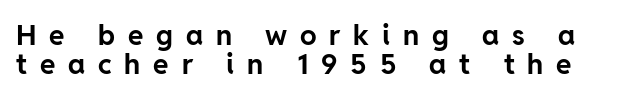
Q: Is the text bold? A: Yes.
Q: Is the text italic (slanted)? A: No, it is upright.
Q: Is the typeface a serif or a sans-serif typeface? A: Sans-serif.
Q: Is the text underlined? A: No.
Q: Is the spacing between letters normal or unusually wide? A: Unusually wide.
Q: Is the spacing between lines tight, normal or loose? A: Tight.
Q: Width (condensed, normal, or wide)? A: Normal.
Q: Stroke contrast? A: Low.
Q: x-height? A: Medium.
Q: Monospaced? A: No.
